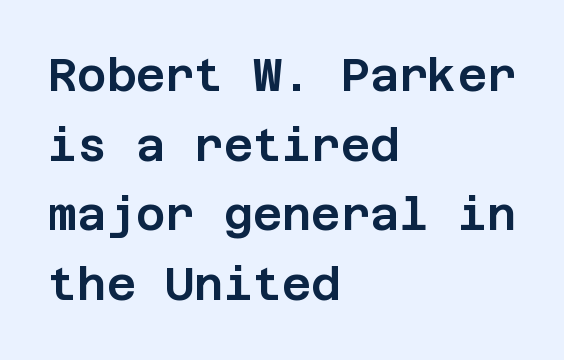
The image shows 45 px sans-serif type, upright; set left-aligned, normal line spacing (1.55x), normal letter spacing, not underlined; low stroke contrast and a large x-height.
